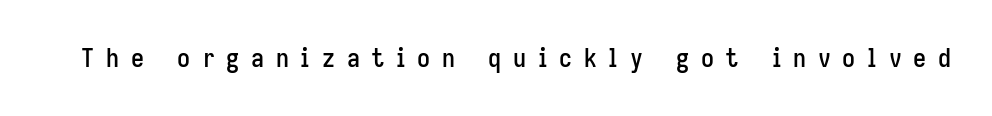
{"italic": "no", "underline": "no", "letter_spacing": "wide", "letter_spacing_em": 0.45, "glyph_px": 26}
